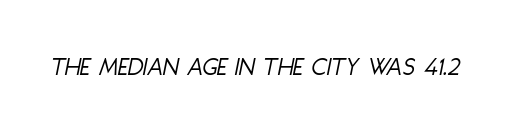
Q: Is the text bold? A: No.
Q: Is the text italic (slanted)? A: Yes, it leans right by about 11 degrees.
Q: Is the text underlined? A: No.
Q: Is the spacing between letters normal or unusually wide? A: Normal.
